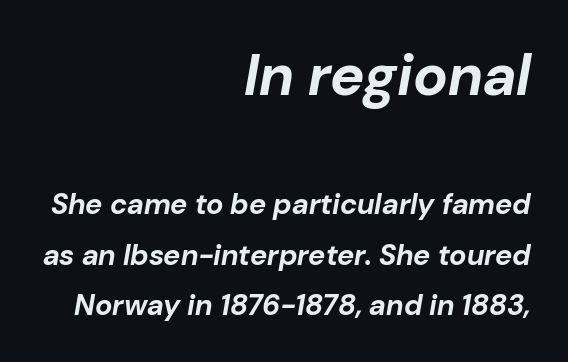
Plain, unruled lines of type. The glyphs have the mass of a bold cut. Default kerning and tracking; the words read as compact shapes. Proportional: the letters do not fall into vertical columns. The rendering shrinks the type as you move from the upper chunk to the lower. The ragged edge is on the left, which tells us the setting is flush right.
